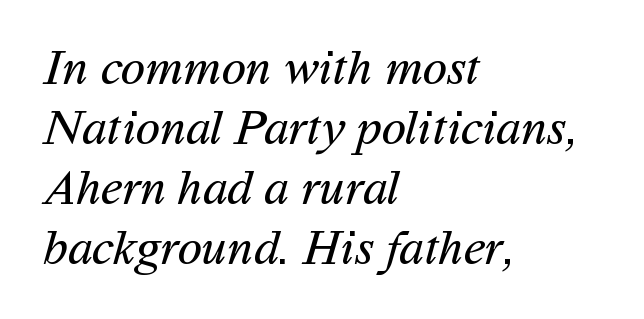
The image shows 50 px regular-weight sans-serif type; set left-aligned, line spacing 1.2x, normal letter spacing, not underlined; medium stroke contrast and a medium x-height.
